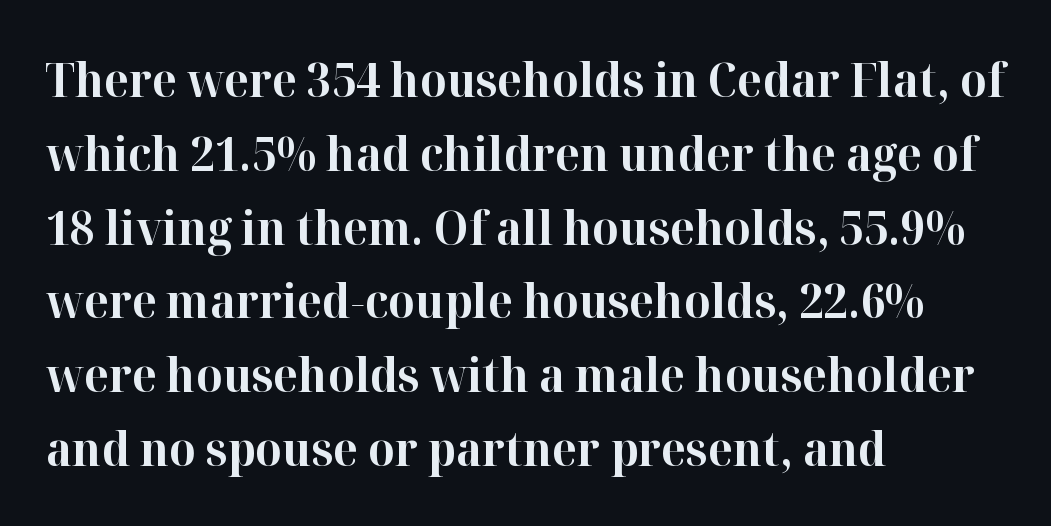
Q: Is the text bold? A: Yes.
Q: Is the text italic (slanted)? A: No, it is upright.
Q: Is the typeface a serif or a sans-serif typeface? A: Serif.
Q: Is the text underlined? A: No.
Q: How is the paragraph aligned? A: Left-aligned.
Q: Is the spacing between letters normal or unusually wide? A: Normal.
Q: Is the spacing between lines tight, normal or loose? A: Normal.
Q: Width (condensed, normal, or wide)? A: Normal.
Q: Stroke contrast? A: High.
Q: x-height? A: Medium.
Q: Monospaced? A: No.
